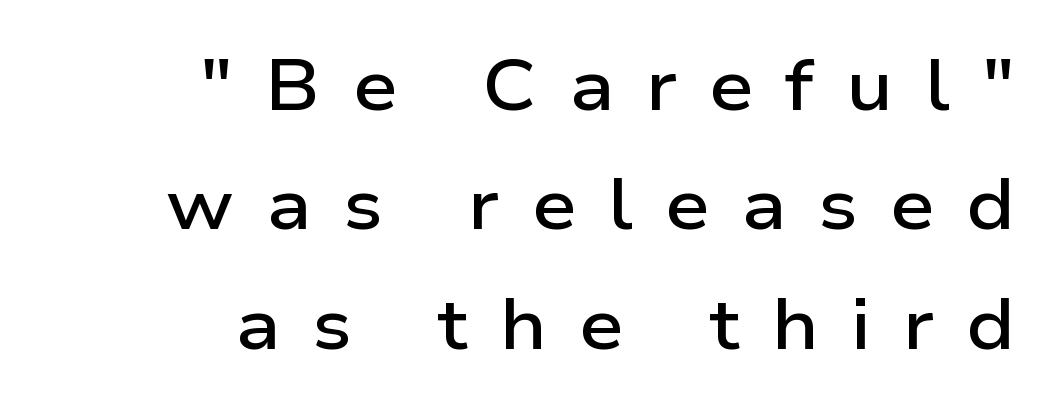
The image shows 71 px semibold, wide sans-serif type, upright; set right-aligned, normal line spacing (1.68x), unusually wide letter spacing (+0.45 em), not underlined; low stroke contrast and a medium x-height.
